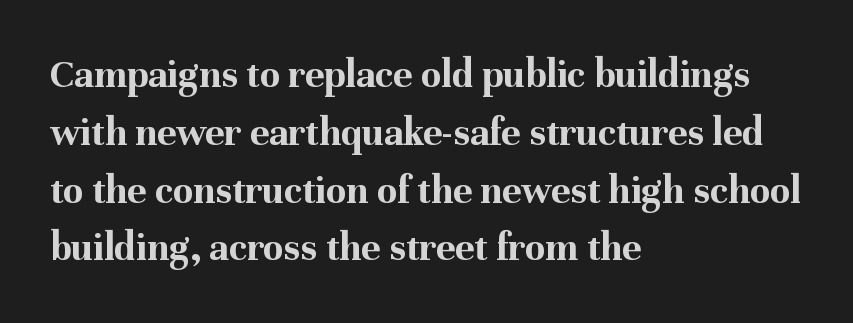
The image shows 41 px bold serif type, upright; set left-aligned, normal line spacing (1.41x), normal letter spacing, not underlined; medium stroke contrast and a medium x-height.
